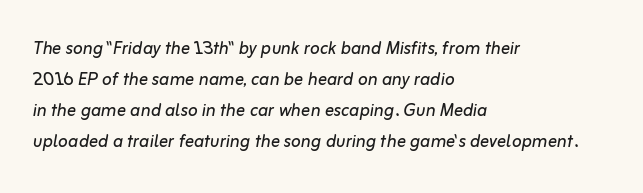
Q: Is the text bold? A: No.
Q: Is the text italic (slanted)? A: Yes, it leans right by about 10 degrees.
Q: Is the text underlined? A: No.
Q: How is the paragraph aligned? A: Left-aligned.
Q: Is the spacing between letters normal or unusually wide? A: Normal.
Q: Is the spacing between lines tight, normal or loose? A: Normal.
